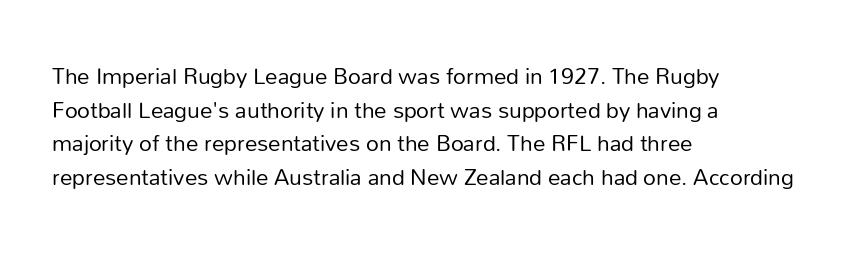
The image shows 25 px text type, upright; set left-aligned, normal line spacing (1.35x), normal letter spacing, not underlined.
